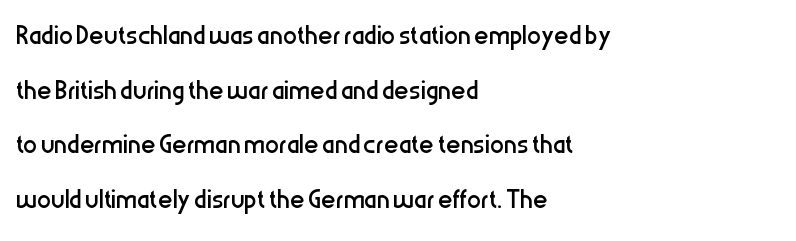
{"serif": "no", "italic": "no", "bold": "no", "weight": "regular", "width": "condensed", "stroke_contrast": "low", "x_height": "medium", "monospaced": "no", "underline": "no", "align": "left", "line_spacing": "normal", "line_spacing_ratio": 1.56, "letter_spacing": "normal", "letter_spacing_em": 0.0, "glyph_px": 35}
